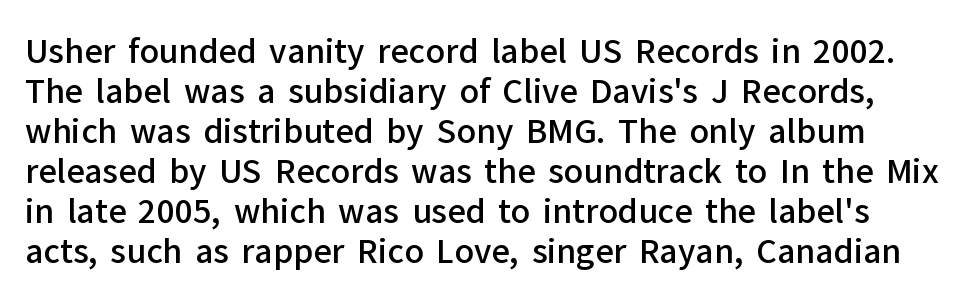
{"serif": "no", "italic": "no", "bold": "semi", "weight": "semibold", "width": "normal", "stroke_contrast": "low", "x_height": "medium", "monospaced": "no", "underline": "no", "line_spacing": "normal", "line_spacing_ratio": 1.25, "letter_spacing": "normal", "letter_spacing_em": 0.0, "glyph_px": 32}
